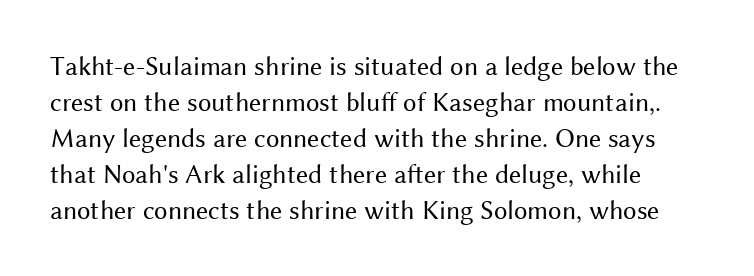
{"italic": "no", "bold": "no", "underline": "no", "line_spacing": "normal", "line_spacing_ratio": 1.33, "letter_spacing": "normal", "letter_spacing_em": 0.0, "glyph_px": 27}
